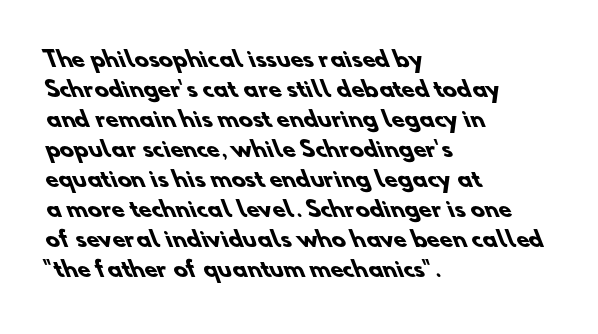
Q: Is the text bold? A: Yes.
Q: Is the text underlined? A: No.
Q: How is the paragraph aligned? A: Left-aligned.
Q: Is the spacing between letters normal or unusually wide? A: Normal.
Q: Is the spacing between lines tight, normal or loose? A: Normal.
